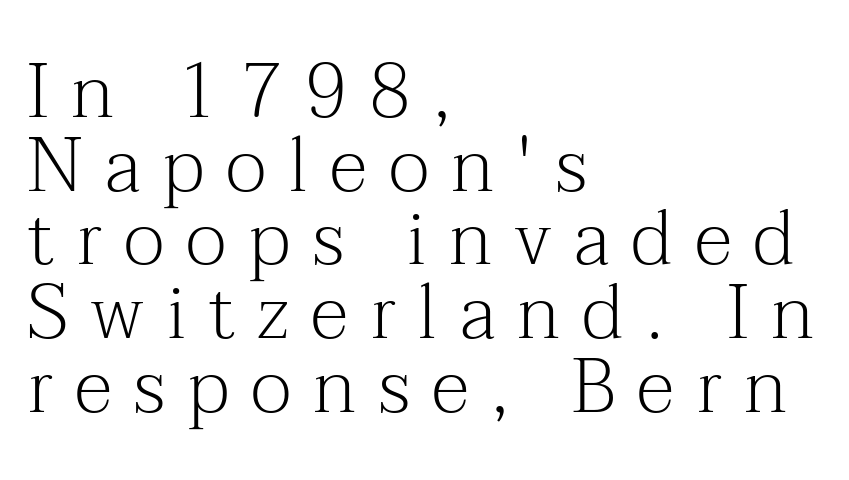
Observe the serifs anchoring each vertical stroke in this sample. Do the characters align in a grid? No, the font is proportional. The foot of each line stays bare and open. Tracking value appears strongly positive — letters spread wide. These lines are set flush left with a ragged right edge.
